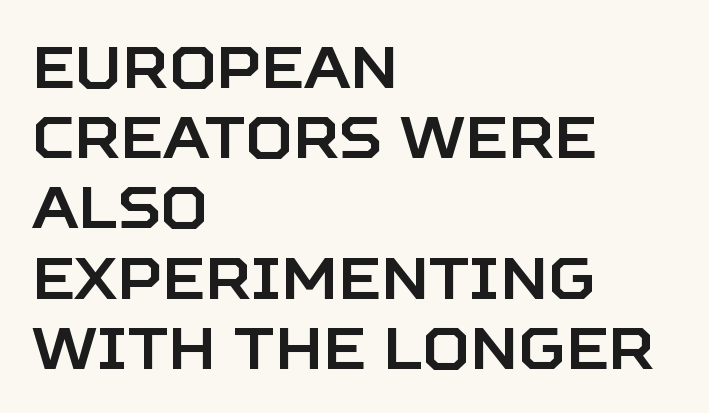
Where is the straight margin? On the left. Is there any slant? The stems are plumb. Is the letter spacing exaggerated? No — it looks like the ordinary default. The glyphs in this specimen are sans serif. Descender tails drop into unmarked territory.
